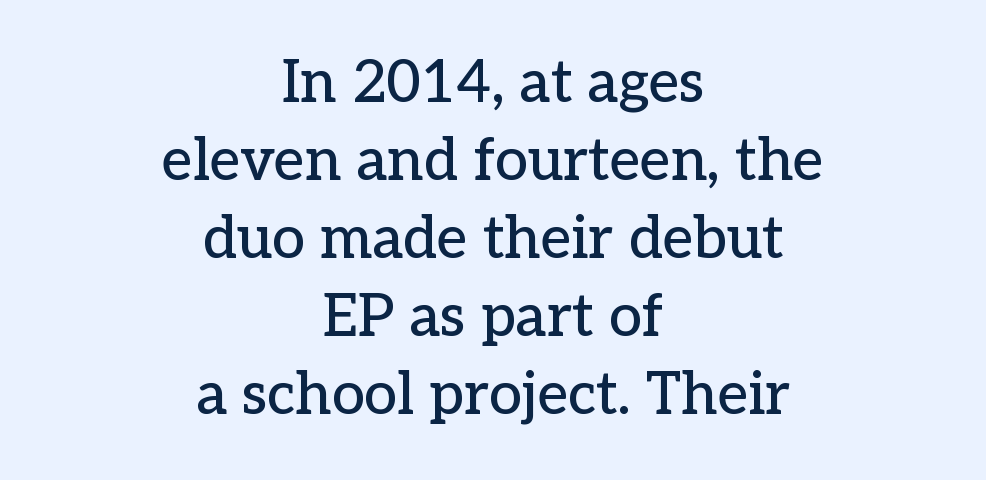
Q: Is the text italic (slanted)? A: No, it is upright.
Q: Is the typeface a serif or a sans-serif typeface? A: Serif.
Q: Is the text underlined? A: No.
Q: How is the paragraph aligned? A: Centered.
Q: Is the spacing between letters normal or unusually wide? A: Normal.
Q: Is the spacing between lines tight, normal or loose? A: Normal.
Q: Width (condensed, normal, or wide)? A: Normal.
Q: Stroke contrast? A: Low.
Q: x-height? A: Medium.
Q: Monospaced? A: No.
